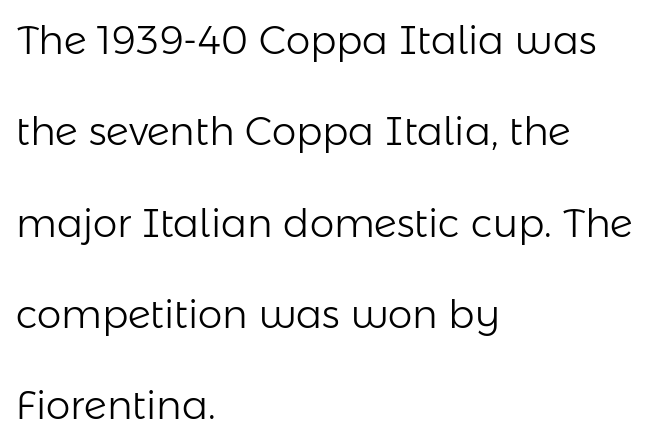
{"serif": "no", "italic": "no", "bold": "no", "weight": "light", "width": "normal", "stroke_contrast": "low", "x_height": "medium", "monospaced": "no", "underline": "no", "align": "left", "line_spacing": "loose", "line_spacing_ratio": 2.34, "letter_spacing": "normal", "letter_spacing_em": 0.0, "glyph_px": 39}
